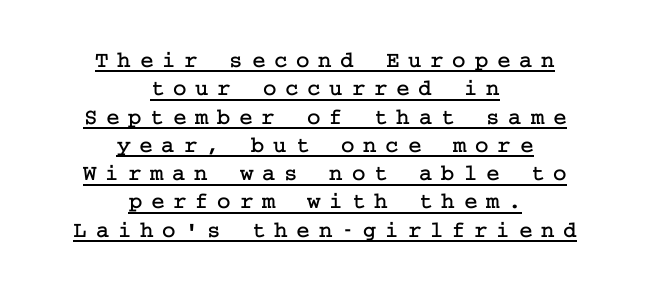
The lettering is marked with a stroke running underneath it. Leftover space on each line is divided equally before and after the words. Short note: letters widely spaced. Posture: vertical.
